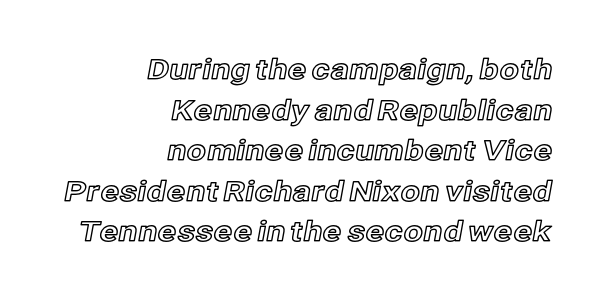
Reading down the column, the eye jumps a familiar distance to each next line. Visually the block forms a straight wall on the right and a jagged coastline on the left. Here the designer chose a conventional face with non-uniform glyph widths. The words here are not underlined.
